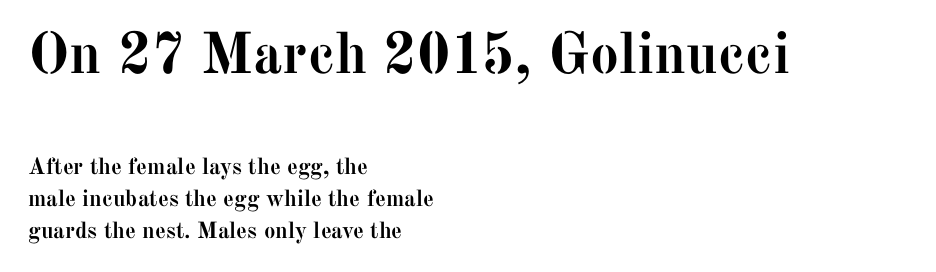
The image shows 58 px semibold serif type, upright; set left-aligned, normal line spacing (1.4x), normal letter spacing, not underlined; the first (top) block is 2.52x larger; medium stroke contrast and a medium x-height.
